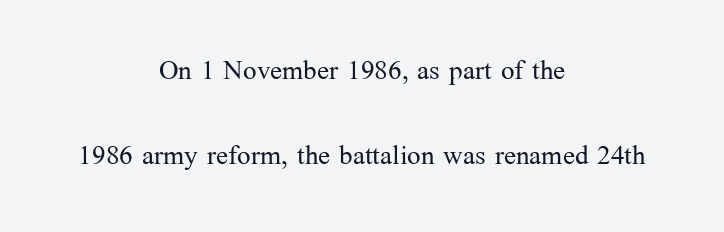
The image shows 36 px light serif type, upright; set centered, loose line spacing (2.37x), normal letter spacing, not underlined; medium stroke contrast and a medium x-height.
